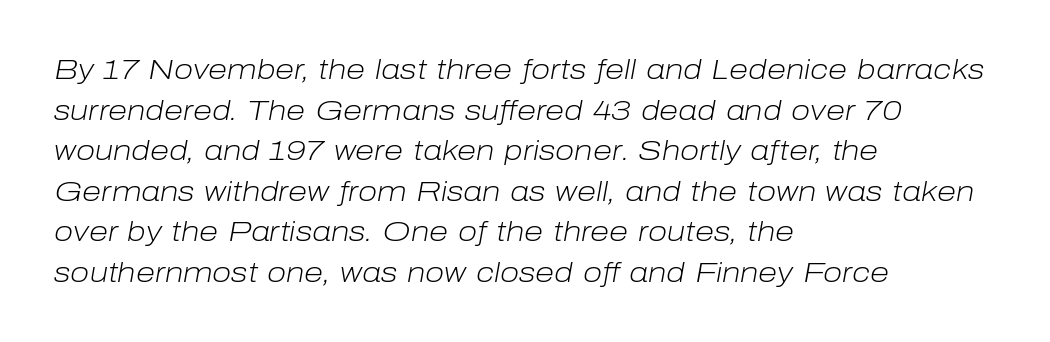
Q: Is the text bold? A: No.
Q: Is the text italic (slanted)? A: Yes, it leans right by about 10 degrees.
Q: Is the text underlined? A: No.
Q: How is the paragraph aligned? A: Left-aligned.
Q: Is the spacing between letters normal or unusually wide? A: Normal.
Q: Is the spacing between lines tight, normal or loose? A: Normal.
Q: Width (condensed, normal, or wide)? A: Normal.
Q: Stroke contrast? A: Low.
Q: x-height? A: Medium.
Q: Monospaced? A: No.
